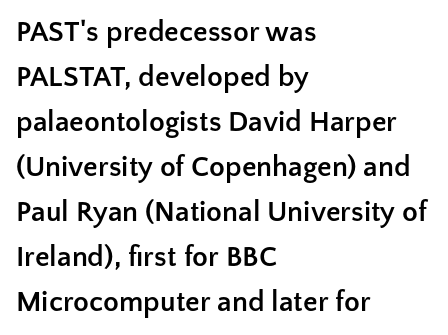
Is the type bold? Yes — the strokes are clearly thick and heavy. Is this a fixed-width face? No — the glyphs have proportional, varying widths. The designer left line spacing at the default. The area under the type is left untouched. Spacing between characters is what you'd get straight out of the box.
